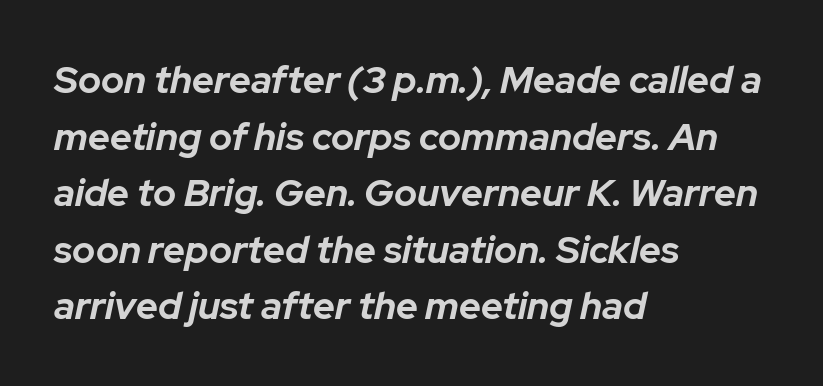
A full-strength bold gives these letters their thick strokes. The strip under each line holds only bare page. The passage shown has conventional tracking throughout. Line beginnings align vertically; line endings do not.
